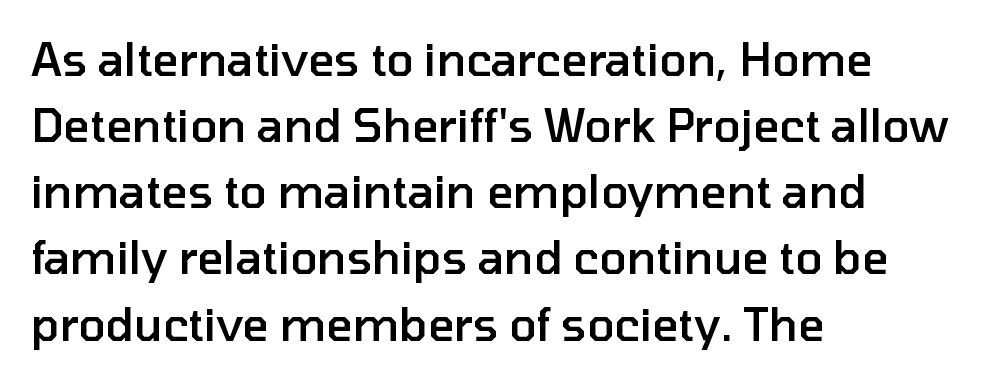
{"serif": "no", "italic": "no", "bold": "semi", "weight": "semibold", "width": "normal", "stroke_contrast": "low", "x_height": "medium", "monospaced": "no", "underline": "no", "align": "left", "line_spacing": "normal", "line_spacing_ratio": 1.47, "letter_spacing": "normal", "letter_spacing_em": 0.0, "glyph_px": 45}
